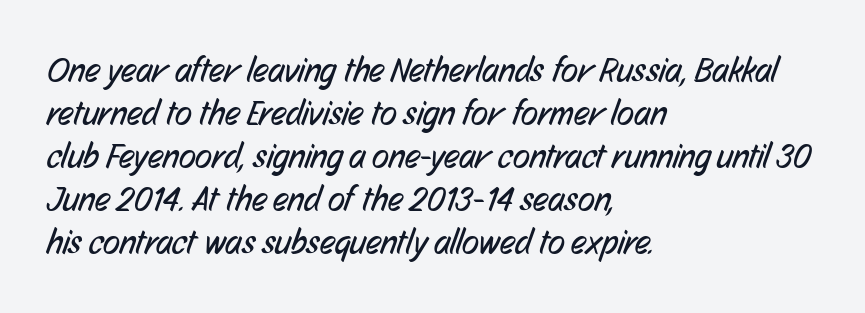
{"serif": "no", "bold": "no", "weight": "regular", "width": "condensed", "stroke_contrast": "low", "x_height": "medium", "monospaced": "no", "underline": "no", "align": "left", "line_spacing_ratio": 1.23, "letter_spacing": "normal", "letter_spacing_em": 0.0, "glyph_px": 35}
